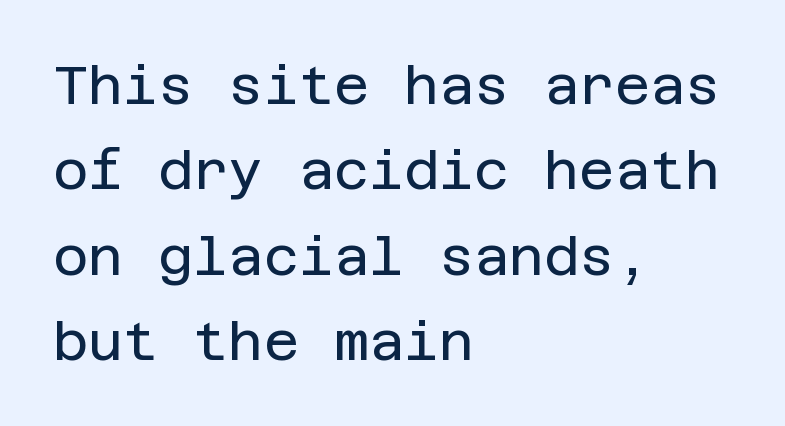
This sample uses plain, unmodified letter spacing. Typeset ragged right — the left edge is the straight one. Letters have the restrained weight of plain body copy at most. Serif or sans? Sans — the stroke terminals are bare. Horizontal bands of white between lines are of average thickness. Rendered with straight, roman letterforms.
